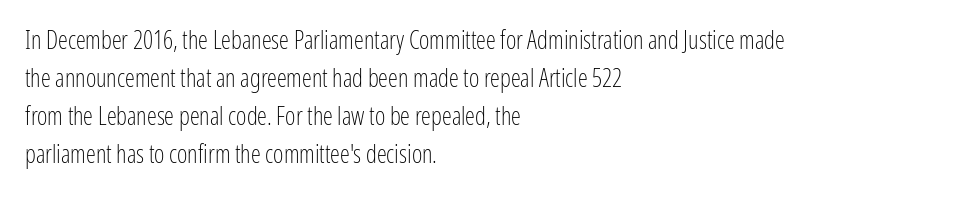
{"italic": "no", "bold": "no", "underline": "no", "align": "left", "line_spacing": "normal", "line_spacing_ratio": 1.52, "letter_spacing": "normal", "letter_spacing_em": 0.0, "glyph_px": 25}
